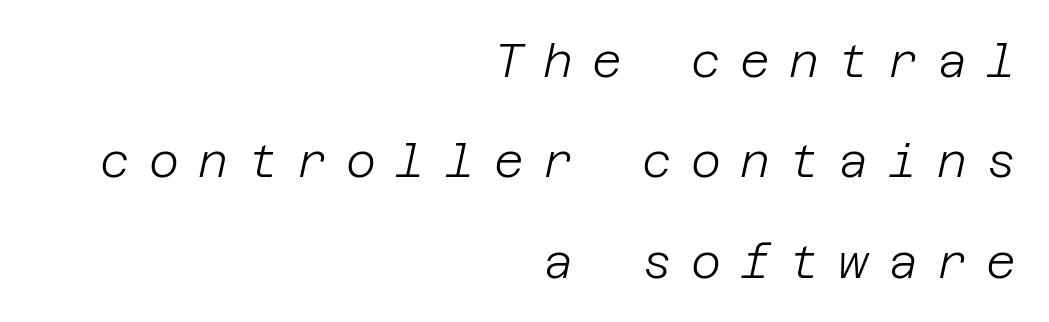
{"italic": "yes", "lean": "right", "slant_degrees": 12, "bold": "no", "weight": "light", "width": "normal", "stroke_contrast": "low", "x_height": "large", "underline": "no", "align": "right", "line_spacing": "loose", "line_spacing_ratio": 2.18, "letter_spacing": "wide", "letter_spacing_em": 0.42, "glyph_px": 46}
